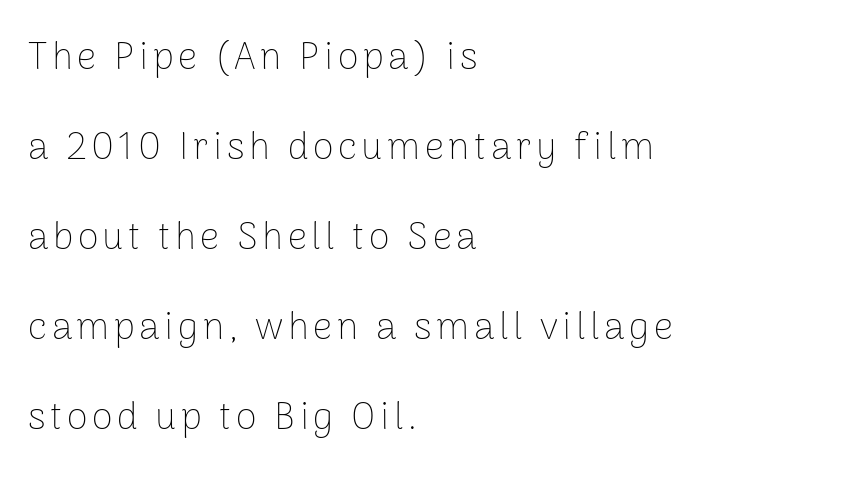
This sample has the flowing, uneven cadence of proportional lettering. Summary of weight: not heavy and not bold. The font family rendered here belongs to the sans-serif group. Beneath every word, the page is bare.
